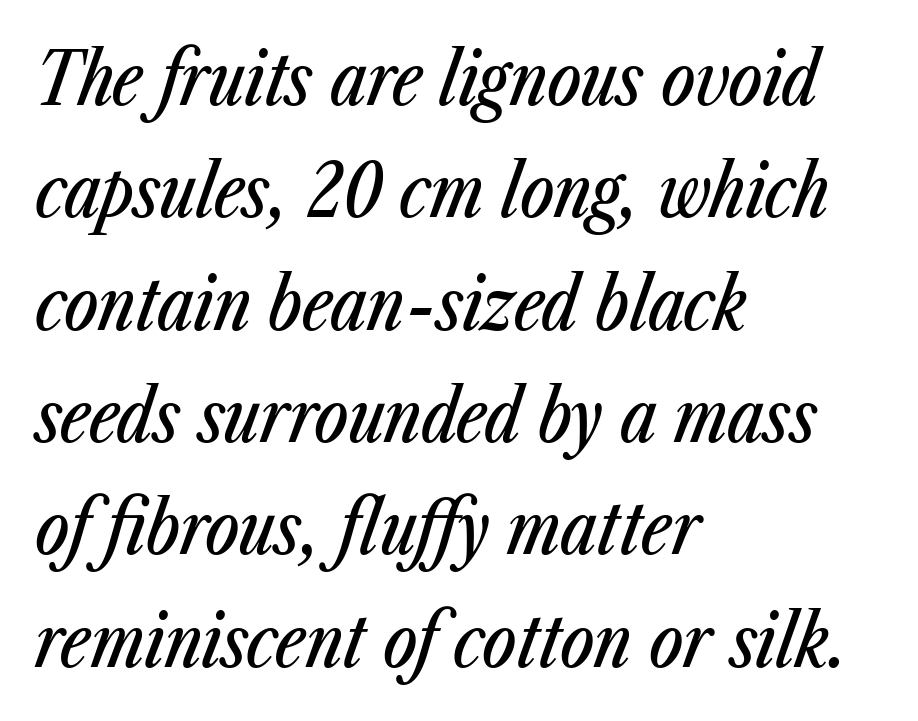
The rendering uses natural spacing where letterforms have individual widths. Words float on clear page, feet unadorned. Reading down the block, your eye returns to a fixed left position each line. How would I describe the line gaps? Plain and ordinary. Posture: slanted.
